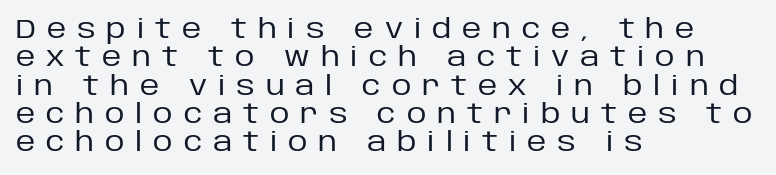
These glyphs show unthickened strokes, regular width or finer. Compared with typical body copy, the letter spacing here is much looser. Students, observe: this is what under-led, compact text looks like. The glyphs are unaccompanied by any horizontal stroke below them.
